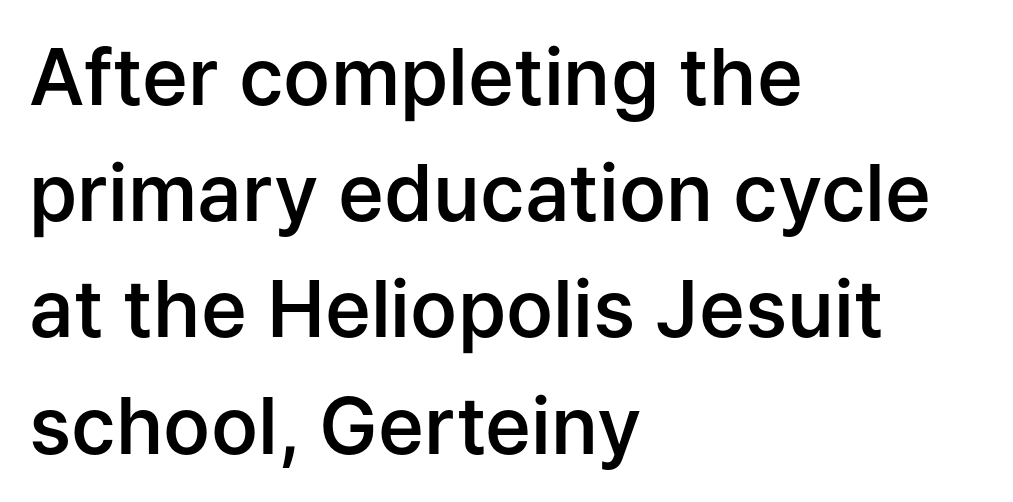
There is no visible air inserted between adjacent glyphs. Check the space under the baseline: it is left empty. Quick note: not italic, upright. Reading down the block, your eye returns to a fixed left position each line.
